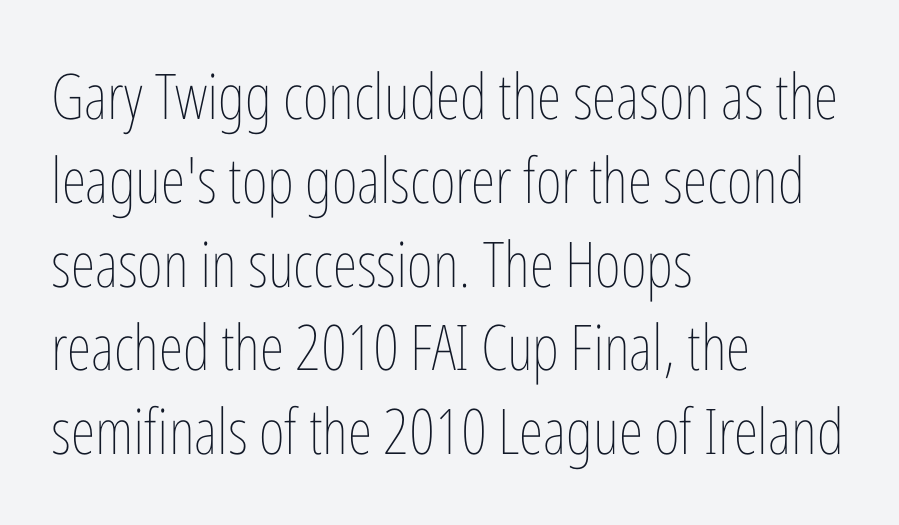
The image shows 63 px thin, condensed type, upright; set left-aligned, normal line spacing (1.33x), normal letter spacing, not underlined; low stroke contrast and a medium x-height.
